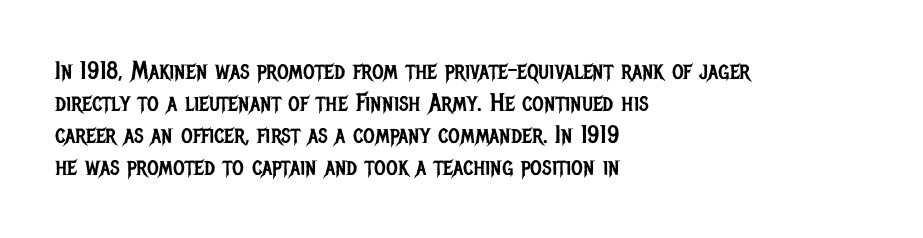
Glance below the letters and you will spot only blank space. The weight tops out at a normal text grade. Teacher's note: observe the even left margin — that is flush-left alignment. Interline gaps are of average width in this sample. In terms of posture, this sample is upright.
